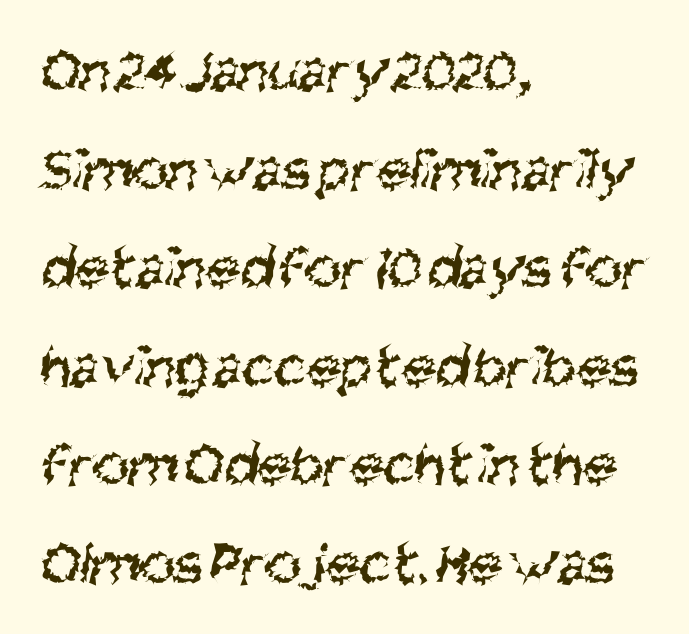
The image shows 62 px regular-weight, condensed sans-serif type; set left-aligned, normal line spacing (1.59x), normal letter spacing, not underlined; medium stroke contrast and a large x-height.
